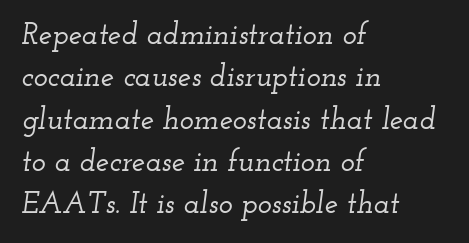
Little horizontal feet cap the strokes, marking this as serif type. These lines were composed using italics. A typesetter would call this proportional, since set widths differ per character. Look at the tracking — it's just the regular setting, nothing added. Glance below the letters and you will spot only blank space.
